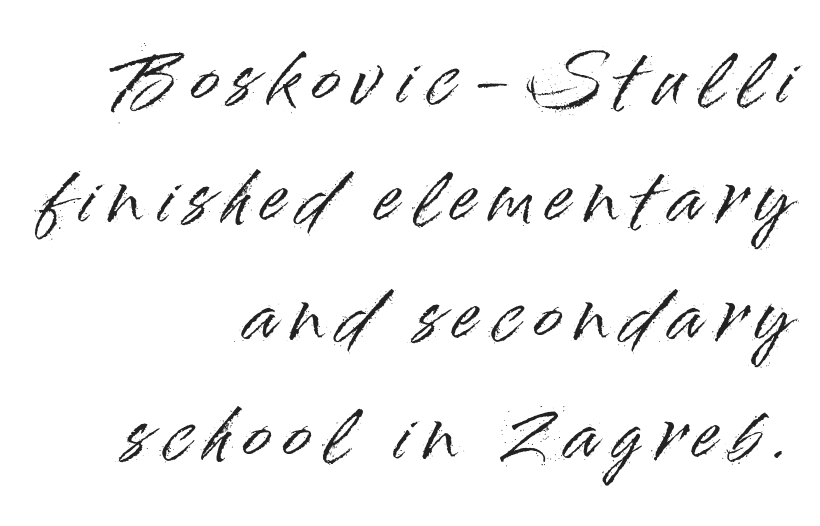
Q: Is the text italic (slanted)? A: Yes.
Q: Is the typeface a serif or a sans-serif typeface? A: Sans-serif.
Q: Is the text underlined? A: No.
Q: How is the paragraph aligned? A: Right-aligned.
Q: Is the spacing between letters normal or unusually wide? A: Unusually wide.
Q: Width (condensed, normal, or wide)? A: Normal.
Q: Stroke contrast? A: High.
Q: x-height? A: Small.
Q: Monospaced? A: No.
